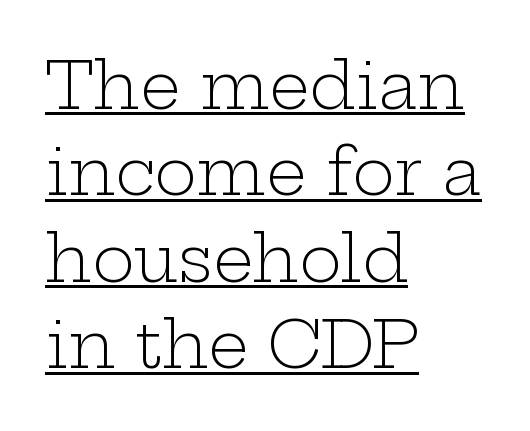
The image shows 64 px light, wide serif type, upright; set left-aligned, normal line spacing (1.35x), normal letter spacing, underlined; low stroke contrast and a medium x-height.
